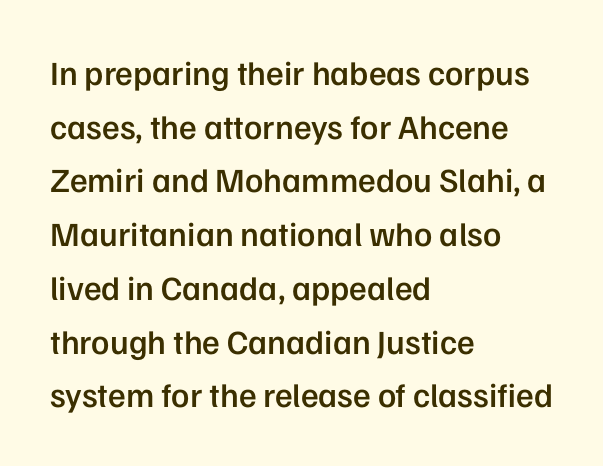
The image shows 34 px semibold sans-serif type, upright; set left-aligned, normal line spacing (1.58x), normal letter spacing, not underlined; low stroke contrast and a medium x-height.
